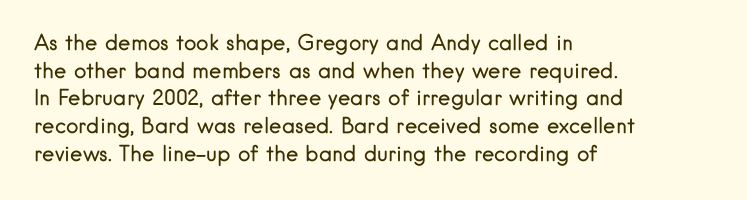
Q: Is the text bold? A: No.
Q: Is the text italic (slanted)? A: No, it is upright.
Q: Is the text underlined? A: No.
Q: How is the paragraph aligned? A: Left-aligned.
Q: Is the spacing between letters normal or unusually wide? A: Normal.
Q: Is the spacing between lines tight, normal or loose? A: Normal.
